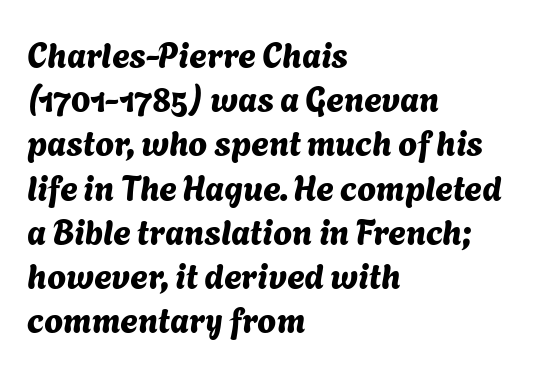
The image shows 34 px sans-serif type; set left-aligned, normal line spacing (1.3x), normal letter spacing, not underlined; medium stroke contrast and a medium x-height.
